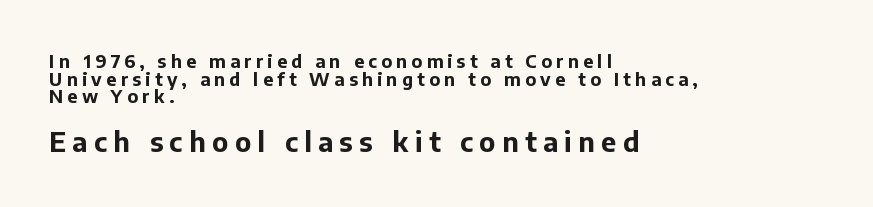
The image shows 27 px bold type, upright; set left-aligned, tight line spacing (0.98x), unusually wide letter spacing (+0.24 em), not underlined; the second (bottom) block is 1.5x larger.
